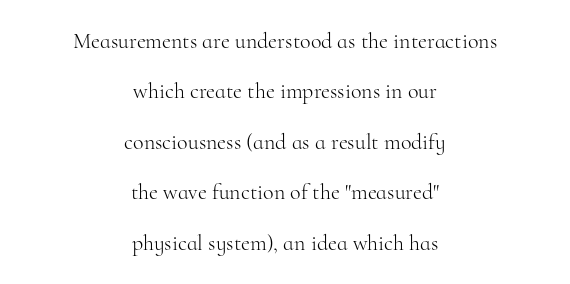
Italic? Not at all — the glyphs are vertical. The rag falls on both sides of this text block equally. No letter is thick-stroked: the sample isn't bold. Tracking here is standard; glyphs follow each other at the usual distance.
